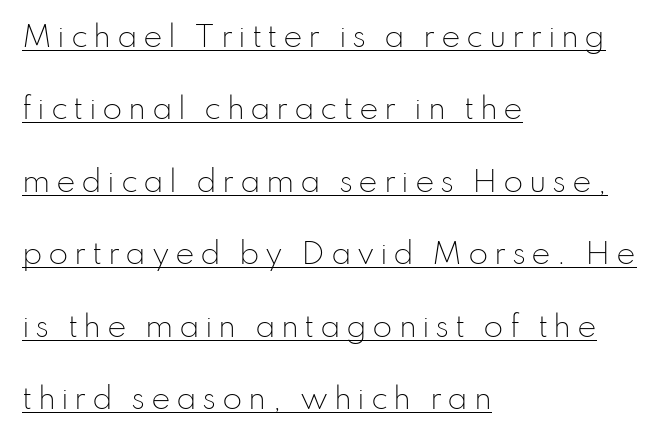
Q: Is the text bold? A: No.
Q: Is the text italic (slanted)? A: No, it is upright.
Q: Is the typeface a serif or a sans-serif typeface? A: Sans-serif.
Q: Is the text underlined? A: Yes.
Q: How is the paragraph aligned? A: Left-aligned.
Q: Is the spacing between lines tight, normal or loose? A: Loose.
Q: Width (condensed, normal, or wide)? A: Normal.
Q: Stroke contrast? A: Low.
Q: x-height? A: Small.
Q: Monospaced? A: No.
